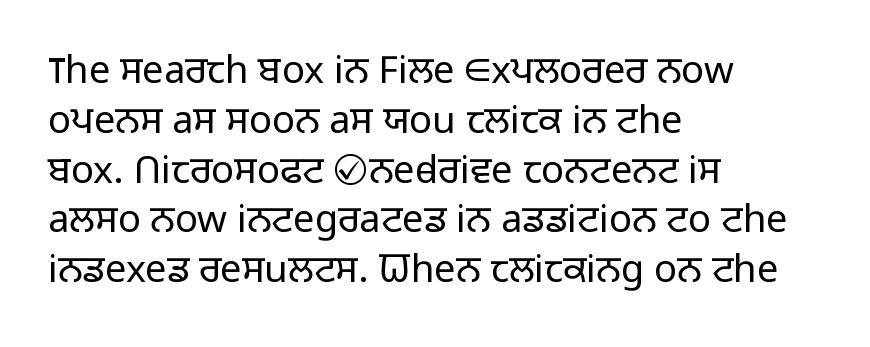
{"serif": "no", "italic": "no", "bold": "no", "weight": "light", "width": "normal", "stroke_contrast": "low", "x_height": "medium", "monospaced": "no", "underline": "no", "align": "left", "line_spacing": "normal", "line_spacing_ratio": 1.31, "letter_spacing": "normal", "letter_spacing_em": 0.0, "glyph_px": 38}
